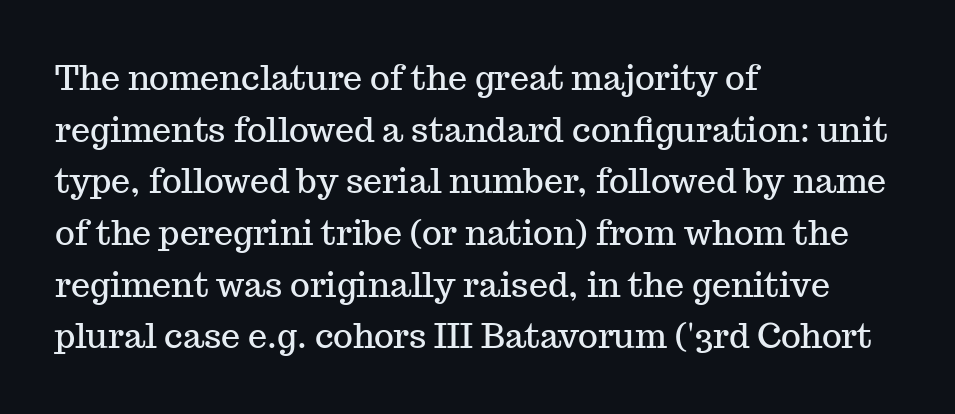
{"serif": "yes", "italic": "no", "width": "normal", "stroke_contrast": "medium", "x_height": "medium", "monospaced": "no", "underline": "no", "align": "left", "line_spacing": "normal", "line_spacing_ratio": 1.52, "letter_spacing": "normal", "letter_spacing_em": 0.0, "glyph_px": 34}
